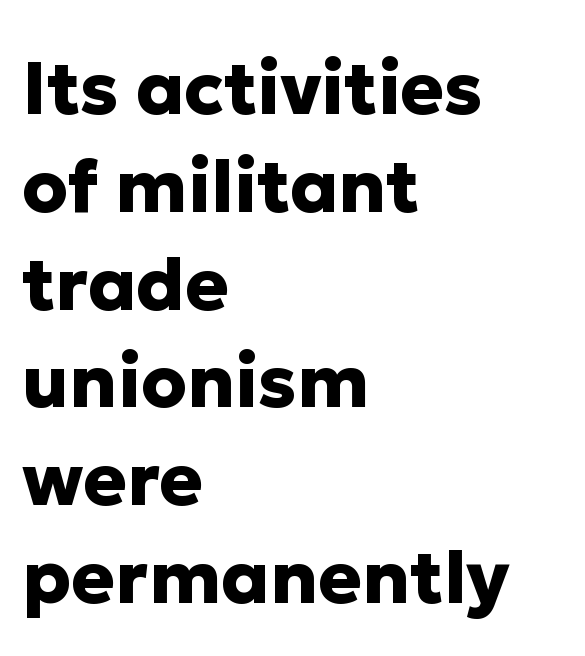
{"serif": "no", "italic": "no", "bold": "yes", "weight": "heavy", "width": "normal", "stroke_contrast": "low", "x_height": "medium", "monospaced": "no", "underline": "no", "align": "left", "line_spacing": "normal", "line_spacing_ratio": 1.34, "letter_spacing": "normal", "letter_spacing_em": 0.0, "glyph_px": 73}
